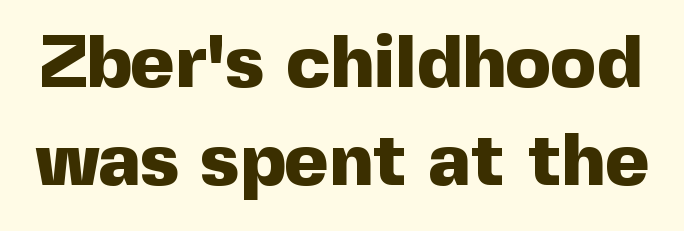
Q: Is the text bold? A: Yes.
Q: Is the text italic (slanted)? A: No, it is upright.
Q: Is the typeface a serif or a sans-serif typeface? A: Sans-serif.
Q: Is the text underlined? A: No.
Q: Is the spacing between letters normal or unusually wide? A: Normal.
Q: Is the spacing between lines tight, normal or loose? A: Normal.
Q: Width (condensed, normal, or wide)? A: Normal.
Q: x-height? A: Medium.
Q: Monospaced? A: No.
